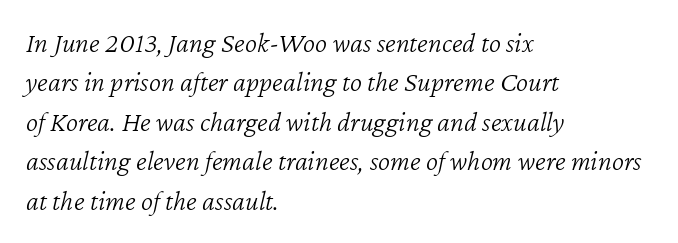
The image shows 29 px light type, italic (leaning right); set left-aligned, normal line spacing (1.36x), normal letter spacing, not underlined; low stroke contrast and a medium x-height.
